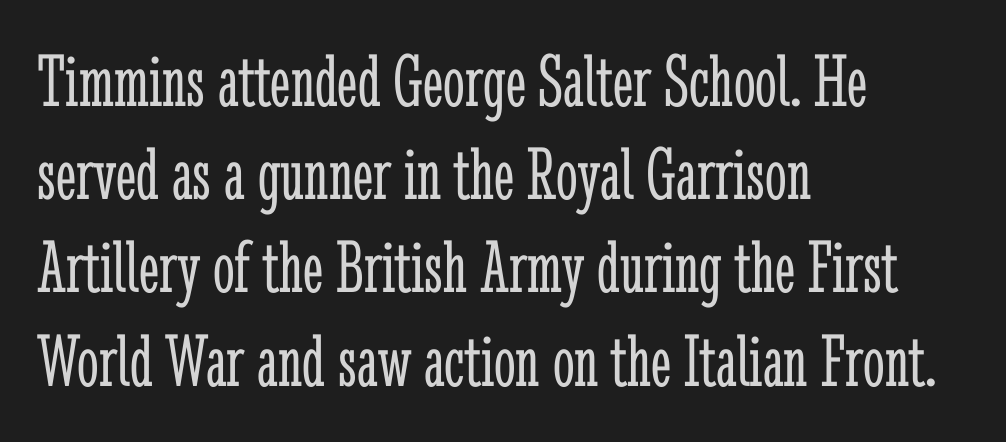
The image shows 77 px light, condensed serif type, upright; set left-aligned, line spacing 1.21x, normal letter spacing, not underlined; low stroke contrast and a medium x-height.
